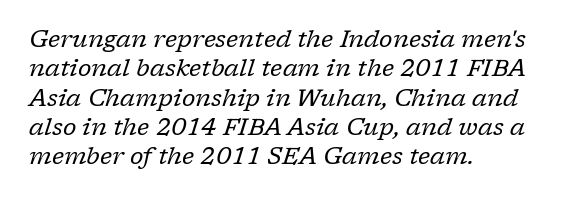
The image shows 24 px text type, italic (leaning right); set left-aligned, line spacing 1.22x, normal letter spacing, not underlined.
